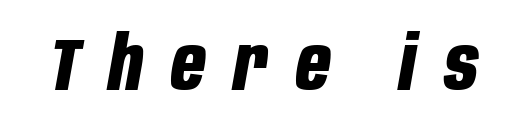
Would a proofreader flag this as italicized? Yes. You could not count columns in this text — the font is proportionally spaced. The passage shown is not underscored anywhere. Pretty heavy lettering here — definitely bold.
